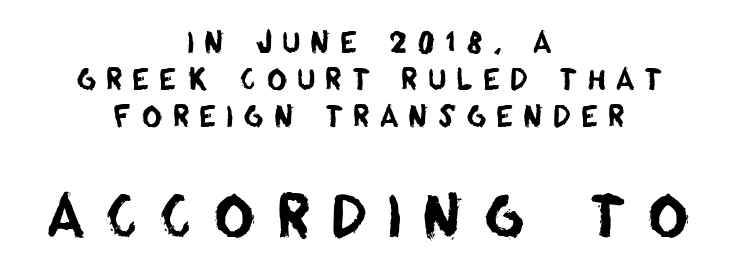
Each new line begins a customary step beneath the previous one. The face used here is proportionally spaced, like ordinary book or web type. The typesetter chose a symmetrical, centered arrangement here. These two chunks differ in scale, with the bottom chunk taking the larger measure. Lines of text with bare space underneath.
